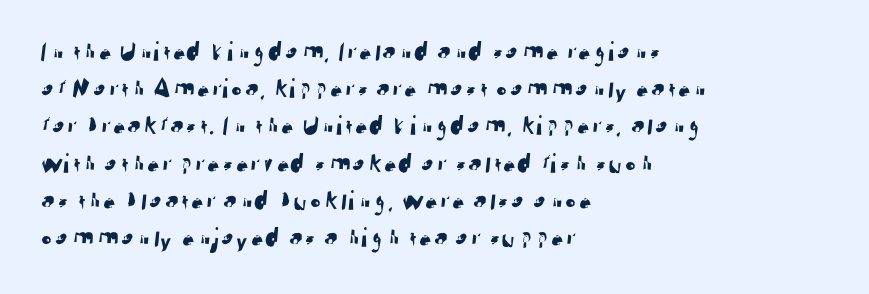
Serif or sans? Sans — the stroke terminals are bare. How are the letters spaced? Ordinarily, with no added tracking. The area under the type is left untouched. Is the block centered? No — it sits flush against the left margin. The letters advance in unequal steps, a hallmark of proportional type. This sample keeps an unexceptional amount of space between lines.
